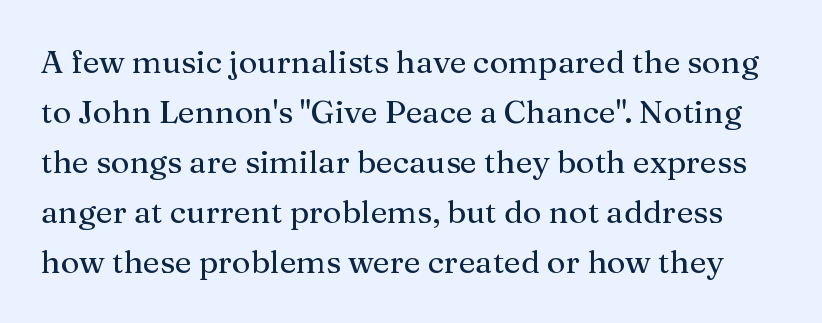
Yep, those are serifs on the letters. Regular leading. Every stem runs plumb, perpendicular to the baseline. Nothing unusual about the tracking: characters are spaced as the font intends.
